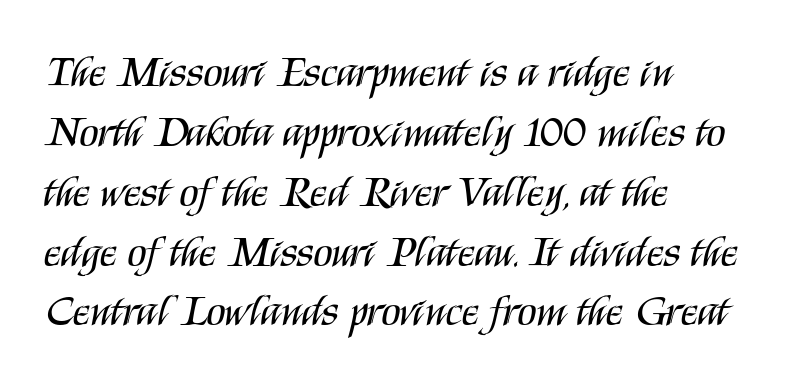
The typeface chosen for these lines omits serifs. This sample uses plain, unmodified letter spacing. These lines are set flush left with a ragged right edge. Any mark beneath the type? The region is blank. Weight class: somewhere from thin through regular. The rendering uses natural spacing where letterforms have individual widths.
